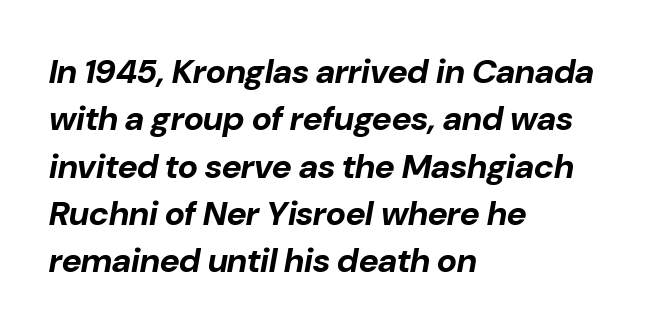
These lines are rendered in a variable-pitch font. Vertically, the passage feels balanced, rows spaced as you'd expect. These lines were composed using italics. Teacher's note: observe the even left margin — that is flush-left alignment. Heavy-handed strokes throughout: this text is bold. Descender tails drop into unmarked territory.
